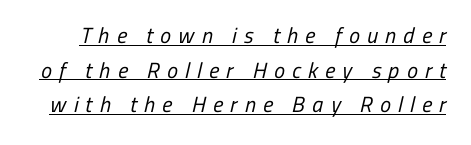
The image shows 22 px text type; set normal line spacing (1.57x), unusually wide letter spacing (+0.33 em), underlined.
